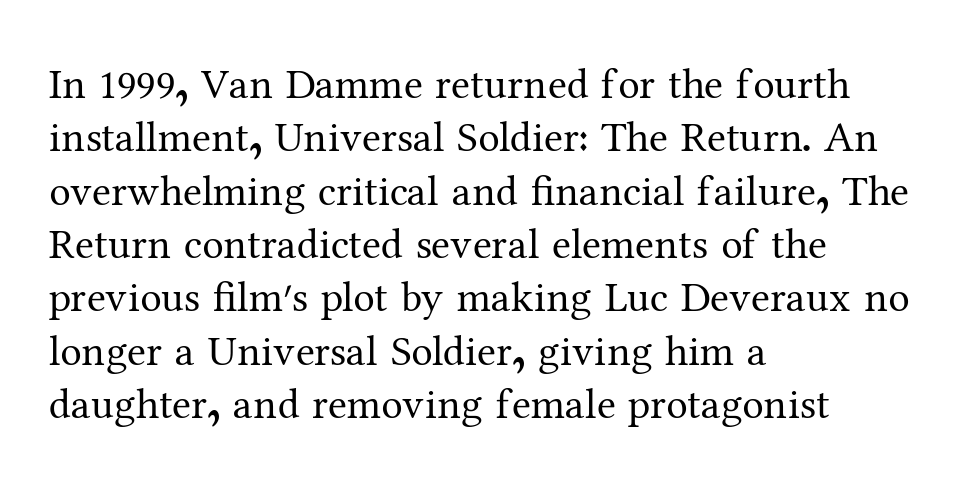
Q: Is the text bold? A: No.
Q: Is the text italic (slanted)? A: No, it is upright.
Q: Is the typeface a serif or a sans-serif typeface? A: Serif.
Q: Is the text underlined? A: No.
Q: How is the paragraph aligned? A: Left-aligned.
Q: Is the spacing between letters normal or unusually wide? A: Normal.
Q: Width (condensed, normal, or wide)? A: Normal.
Q: Stroke contrast? A: Medium.
Q: x-height? A: Medium.
Q: Monospaced? A: No.
